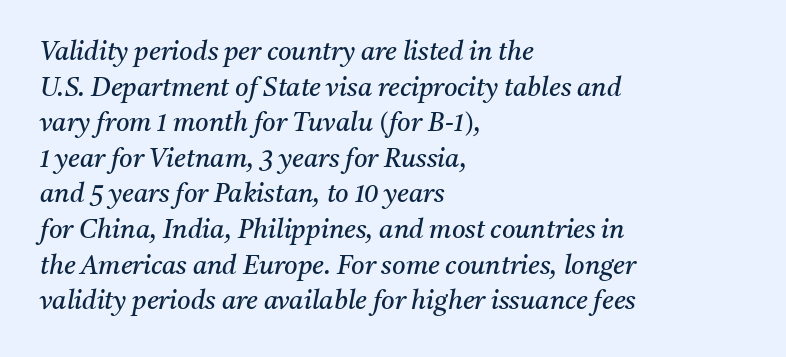
In terms of leading, this rendering sits right in the middle. The setting favours the left margin, as ordinary paragraphs usually do. Summary of weight: not heavy and not bold. The foot of each line stays bare and open.
